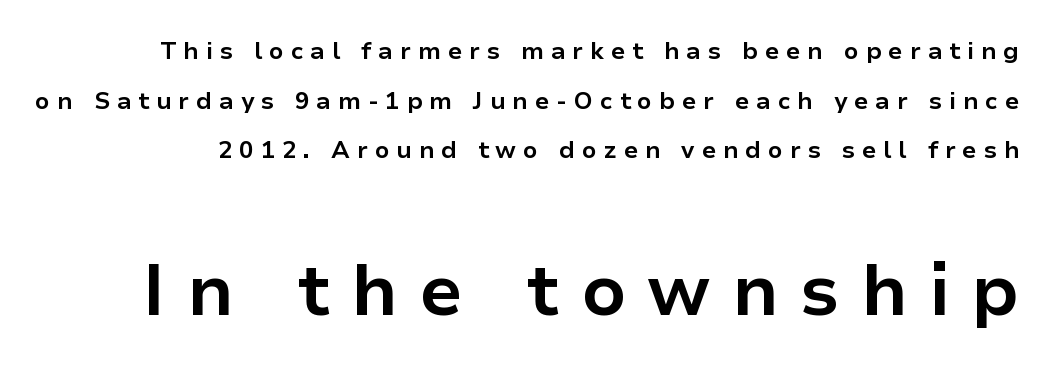
Q: Is the text bold? A: Yes.
Q: Is the text italic (slanted)? A: No, it is upright.
Q: Is the typeface a serif or a sans-serif typeface? A: Sans-serif.
Q: Is the text underlined? A: No.
Q: Is the spacing between letters normal or unusually wide? A: Unusually wide.
Q: Is the spacing between lines tight, normal or loose? A: Loose.
Q: Which block of text is set in a larger size, the first (top) or the second (bottom)? A: The second (bottom) one.
Q: Width (condensed, normal, or wide)? A: Normal.
Q: Stroke contrast? A: Low.
Q: x-height? A: Medium.
Q: Monospaced? A: No.
